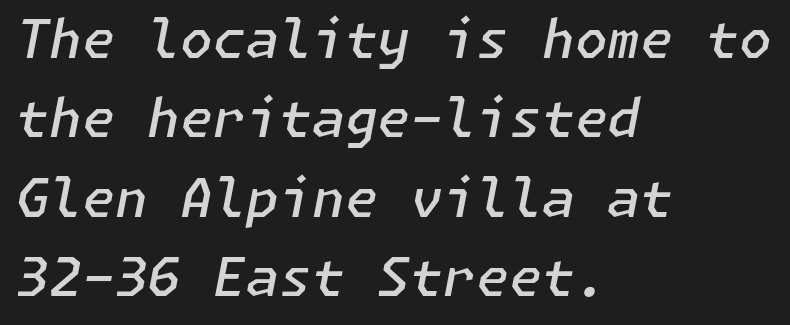
{"italic": "yes", "lean": "right", "slant_degrees": 11, "bold": "semi", "weight": "semibold", "width": "normal", "stroke_contrast": "low", "x_height": "medium", "underline": "no", "align": "left", "line_spacing": "normal", "line_spacing_ratio": 1.5, "letter_spacing": "normal", "letter_spacing_em": 0.0, "glyph_px": 53}
